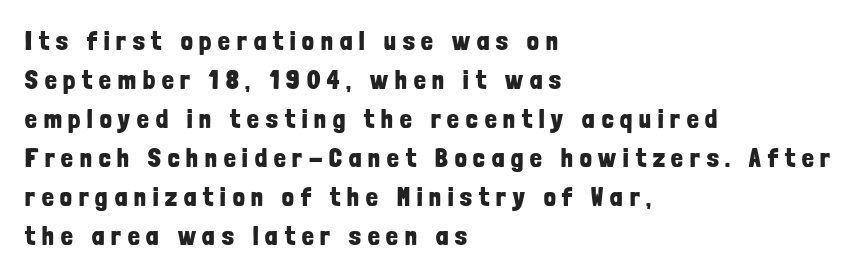
{"italic": "no", "bold": "yes", "underline": "no", "align": "left", "line_spacing": "normal", "line_spacing_ratio": 1.5, "letter_spacing": "wide", "letter_spacing_em": 0.27, "glyph_px": 26}
